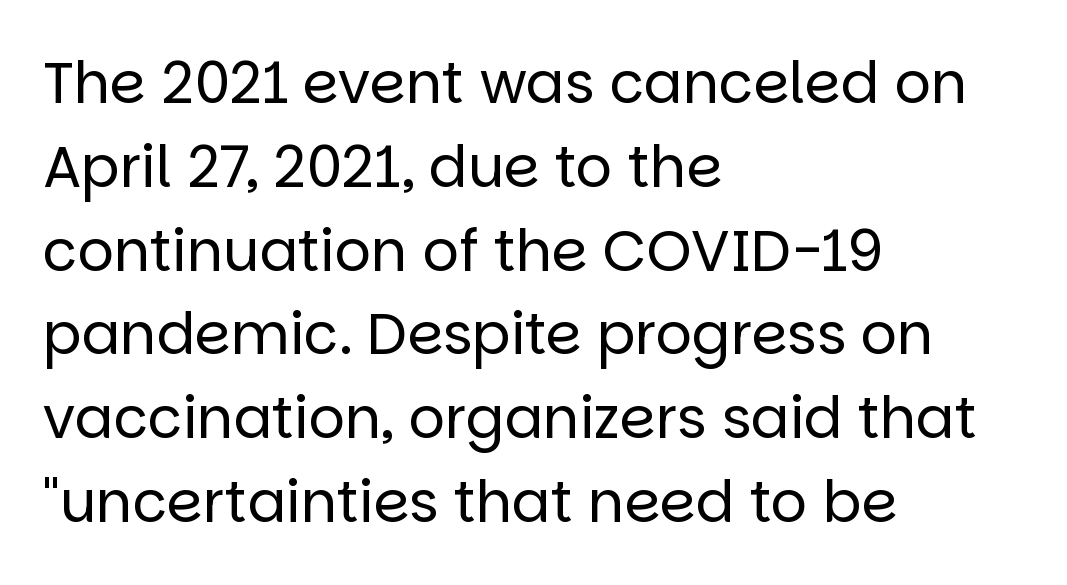
The image shows 57 px regular-weight sans-serif type, upright; set left-aligned, normal line spacing (1.47x), normal letter spacing, not underlined; low stroke contrast and a large x-height.
